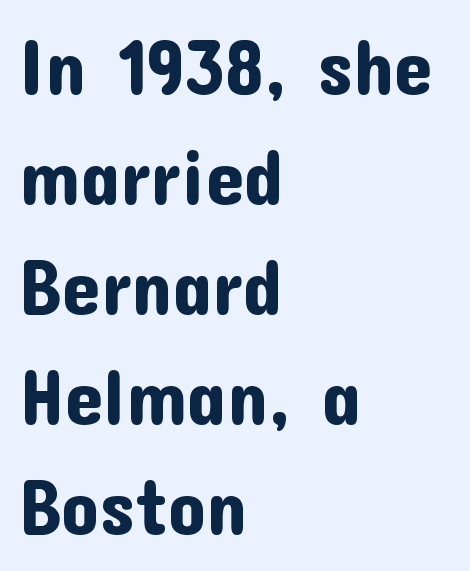
Q: Is the text italic (slanted)? A: No, it is upright.
Q: Is the typeface a serif or a sans-serif typeface? A: Sans-serif.
Q: Is the text underlined? A: No.
Q: How is the paragraph aligned? A: Left-aligned.
Q: Is the spacing between letters normal or unusually wide? A: Normal.
Q: Is the spacing between lines tight, normal or loose? A: Normal.
Q: Width (condensed, normal, or wide)? A: Normal.
Q: Stroke contrast? A: Low.
Q: x-height? A: Medium.
Q: Monospaced? A: No.
